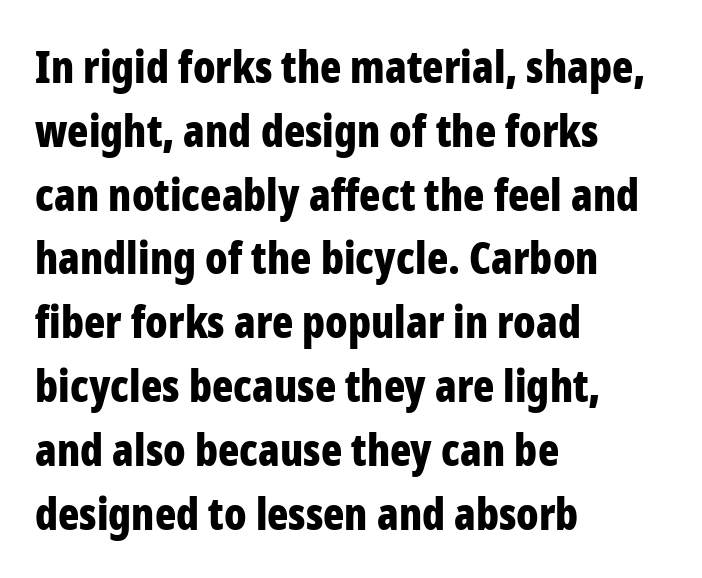
The passage shown is typed in a proportional face where columns would drift. The paragraph shown leans on its left margin. This is the regular roman posture of the typeface. The block of text has a typical density, with ordinary space between rows. The tracking reads as untouched default to a designer's eye.
